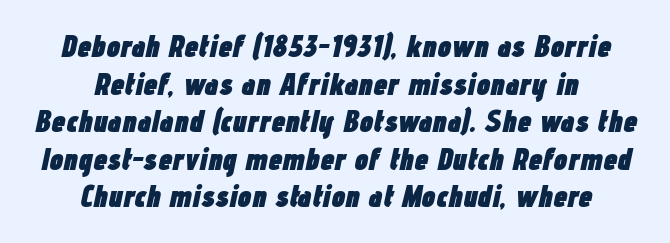
Q: Is the text bold? A: Yes.
Q: Is the text italic (slanted)? A: Yes, it leans right by about 12 degrees.
Q: Is the text underlined? A: No.
Q: How is the paragraph aligned? A: Centered.
Q: Is the spacing between letters normal or unusually wide? A: Normal.
Q: Width (condensed, normal, or wide)? A: Condensed.
Q: Stroke contrast? A: Low.
Q: x-height? A: Medium.
Q: Monospaced? A: No.
